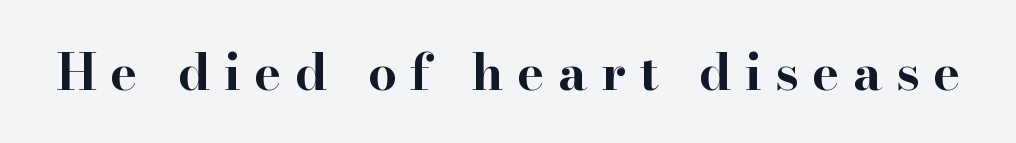
Q: Is the text bold? A: Yes.
Q: Is the text italic (slanted)? A: No, it is upright.
Q: Is the typeface a serif or a sans-serif typeface? A: Serif.
Q: Is the text underlined? A: No.
Q: Is the spacing between letters normal or unusually wide? A: Unusually wide.
Q: Width (condensed, normal, or wide)? A: Wide.
Q: Stroke contrast? A: High.
Q: x-height? A: Small.
Q: Monospaced? A: No.
